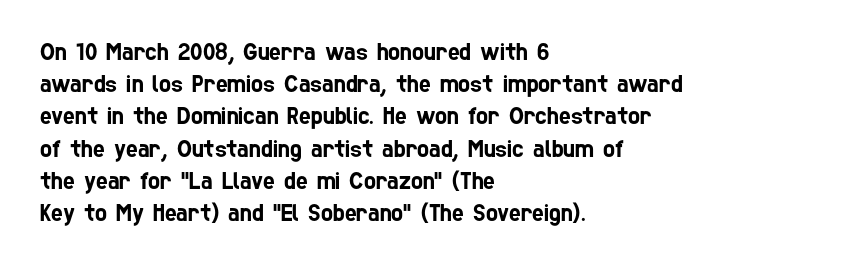
The image shows 25 px text type; set left-aligned, normal line spacing (1.29x), normal letter spacing, not underlined.
